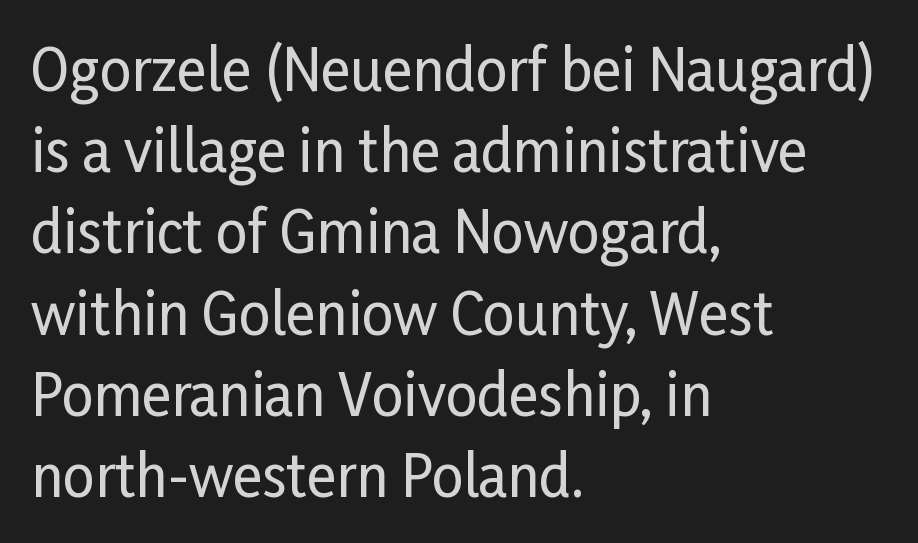
The image shows 56 px condensed sans-serif type, upright; set left-aligned, normal line spacing (1.45x), normal letter spacing, not underlined; low stroke contrast and a medium x-height.
